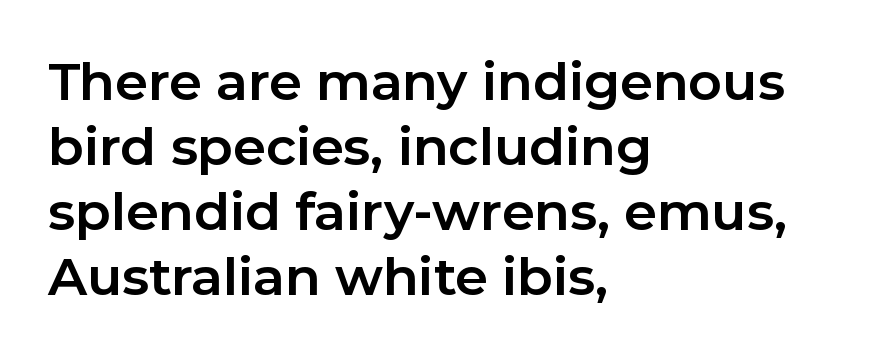
{"serif": "no", "italic": "no", "bold": "yes", "weight": "bold", "width": "normal", "stroke_contrast": "low", "x_height": "medium", "monospaced": "no", "underline": "no", "align": "left", "line_spacing": "normal", "line_spacing_ratio": 1.25, "letter_spacing": "normal", "letter_spacing_em": 0.0, "glyph_px": 52}
